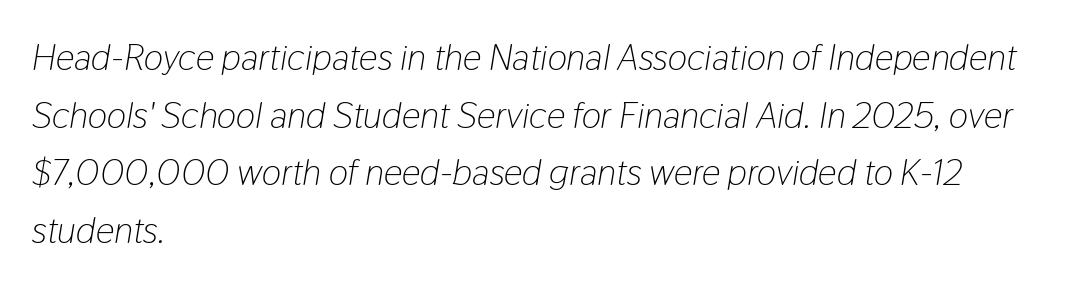
In CSS terms this would be text-align: left. Does the leading feel generous? No, just average. Caption: face not bold, strokes unweighted. A typesetter would call this proportional, since set widths differ per character. The font's italic variant was chosen for this text. The string is rendered with underlining switched off.
